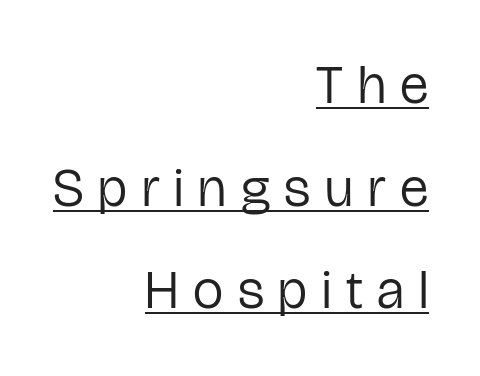
Do the letters lean? They stand straight. Is this a sans? Yes — the strokes have no serifs. One-word summary of the alignment: right. Is this a heavy cut? Hardly; it is regular or lighter. Students, observe: this is what heavily led, spacious text looks like.
